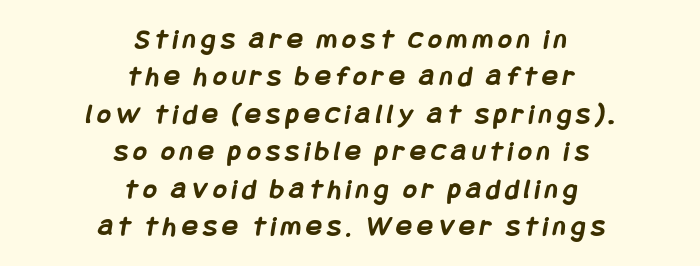
Summary of weight: heavy, a full bold. This rendering employs a face without finishing strokes, i.e., a sans-serif. This sample is center-justified, so both line endings float freely. The string is rendered with underlining switched off. Vertical spacing — default.
